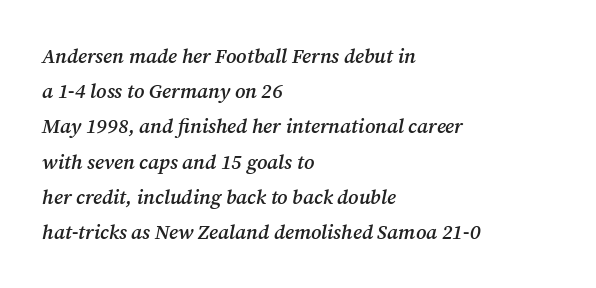
{"italic": "yes", "lean": "right", "slant_degrees": 12, "bold": "semi", "underline": "no", "align": "left", "line_spacing_ratio": 1.76, "letter_spacing": "normal", "letter_spacing_em": 0.0, "glyph_px": 20}
